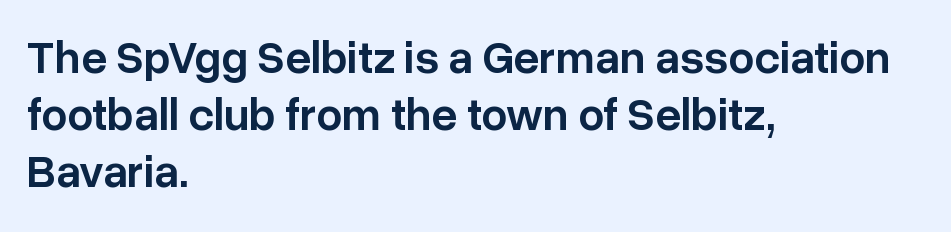
The image shows 46 px semibold sans-serif type, upright; set left-aligned, line spacing 1.24x, normal letter spacing, not underlined; low stroke contrast and a medium x-height.
